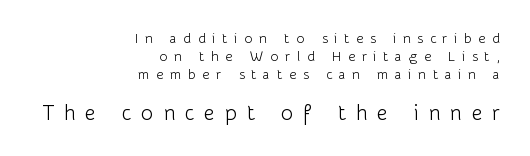
The image shows 21 px text type, upright; set right-aligned, normal line spacing (1.29x), unusually wide letter spacing (+0.47 em), not underlined; the second (bottom) block is 1.5x larger.
